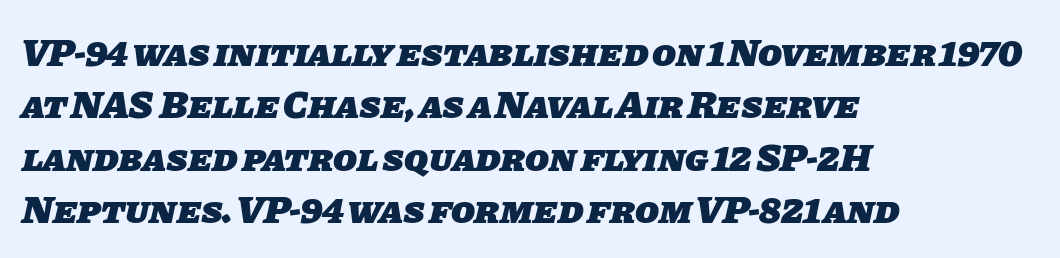
The image shows 39 px heavy type; set left-aligned, normal line spacing (1.34x), normal letter spacing, not underlined; low stroke contrast and a large x-height.
